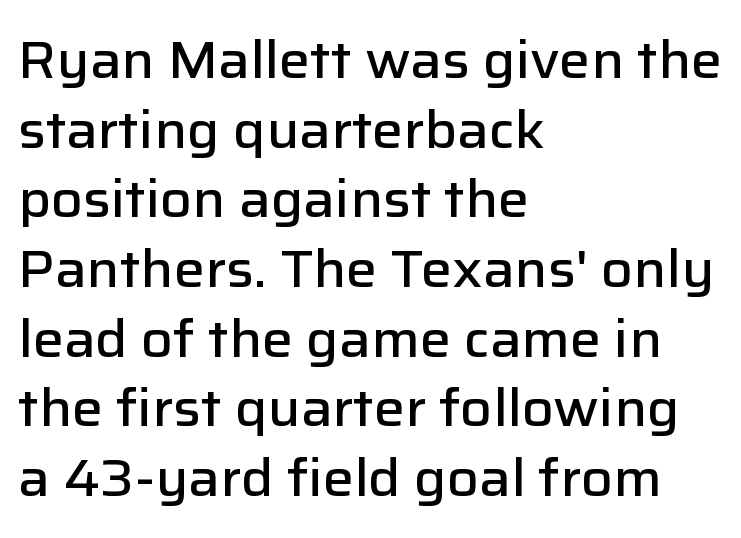
The image shows 52 px semibold sans-serif type, upright; set left-aligned, normal line spacing (1.34x), normal letter spacing, not underlined; low stroke contrast and a medium x-height.
